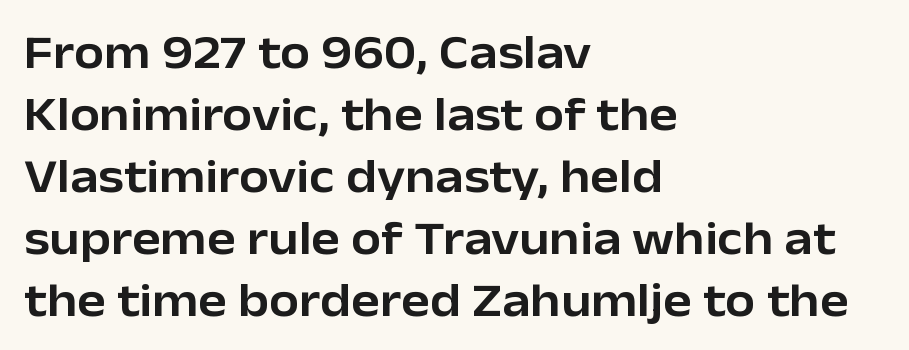
The image shows 48 px sans-serif type, upright; set left-aligned, normal line spacing (1.29x), normal letter spacing, not underlined; low stroke contrast and a medium x-height.
